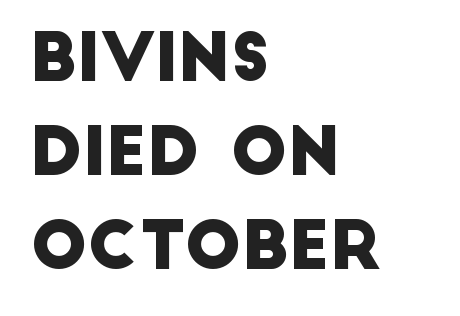
These lines keep a tight, regular rhythm from letter to letter. This sample keeps an unexceptional amount of space between lines. The rendering anchors every line to the left-hand side. Is this a fixed-width face? No — the glyphs have proportional, varying widths. Nothing sits at the stroke ends, so this counts as sans-serif.
